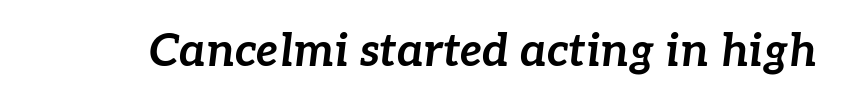
The image shows 45 px bold type, italic (leaning right); set normal letter spacing, not underlined; low stroke contrast and a medium x-height.
